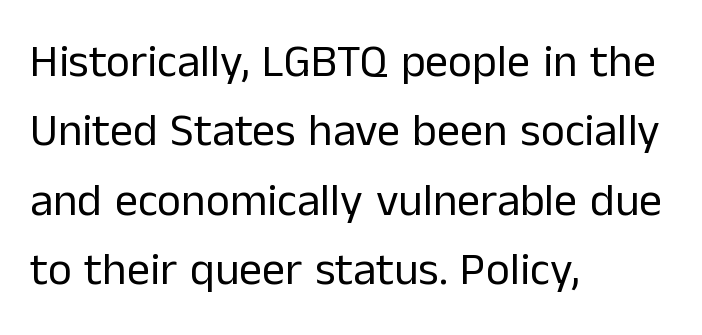
{"serif": "no", "italic": "no", "bold": "no", "weight": "regular", "width": "normal", "stroke_contrast": "low", "x_height": "medium", "monospaced": "no", "underline": "no", "align": "left", "line_spacing": "normal", "line_spacing_ratio": 1.51, "letter_spacing": "normal", "letter_spacing_em": 0.0, "glyph_px": 46}
